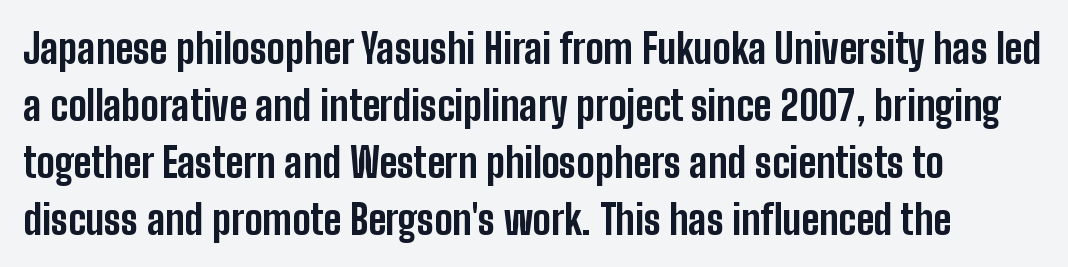
The image shows 41 px bold, condensed sans-serif type, upright; set normal line spacing (1.39x), normal letter spacing, not underlined; low stroke contrast and a medium x-height.
